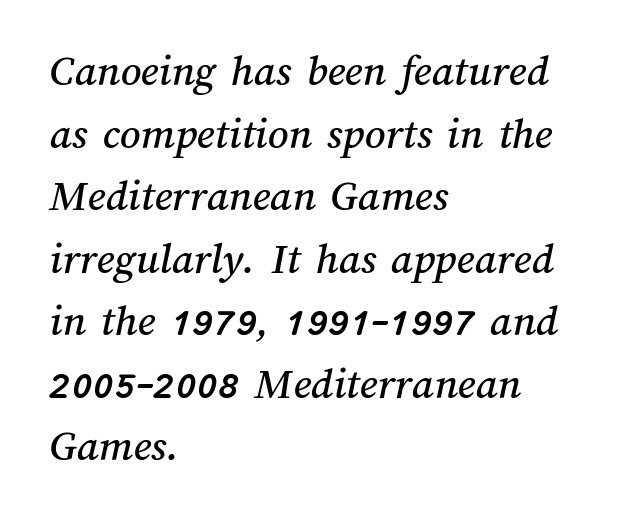
Q: Is the text underlined? A: No.
Q: How is the paragraph aligned? A: Left-aligned.
Q: Is the spacing between letters normal or unusually wide? A: Normal.
Q: Is the spacing between lines tight, normal or loose? A: Normal.
Q: Width (condensed, normal, or wide)? A: Normal.
Q: Stroke contrast? A: Medium.
Q: x-height? A: Medium.
Q: Monospaced? A: No.
